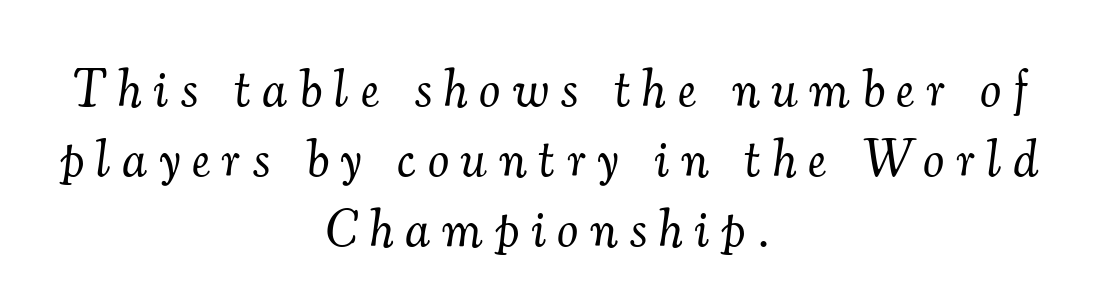
Q: Is the text bold? A: No.
Q: Is the text italic (slanted)? A: Yes, it leans right by about 7 degrees.
Q: Is the typeface a serif or a sans-serif typeface? A: Serif.
Q: Is the text underlined? A: No.
Q: How is the paragraph aligned? A: Centered.
Q: Is the spacing between letters normal or unusually wide? A: Unusually wide.
Q: Is the spacing between lines tight, normal or loose? A: Normal.
Q: Width (condensed, normal, or wide)? A: Normal.
Q: Stroke contrast? A: Medium.
Q: x-height? A: Small.
Q: Monospaced? A: No.
